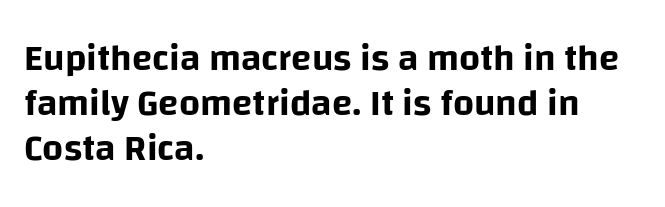
{"serif": "no", "italic": "no", "width": "normal", "stroke_contrast": "low", "x_height": "large", "monospaced": "no", "underline": "no", "align": "left", "line_spacing_ratio": 1.21, "letter_spacing": "normal", "letter_spacing_em": 0.0, "glyph_px": 37}
